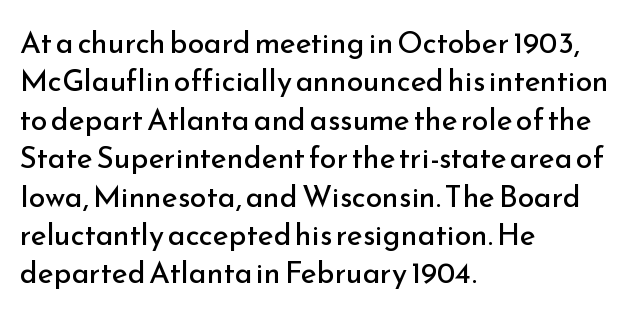
Honestly, the letter spacing is just normal — you wouldn't notice it. You can tell it's not italic because the verticals are truly vertical. Weight: not bold — regular or lighter. A typesetter would call this leading conventional body-copy spacing. All the whitespace from short lines collects on the right.
